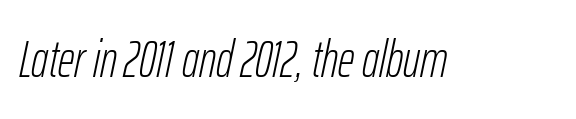
{"italic": "yes", "lean": "right", "slant_degrees": 12, "bold": "no", "weight": "light", "width": "condensed", "stroke_contrast": "low", "x_height": "medium", "monospaced": "no", "underline": "no", "letter_spacing": "normal", "letter_spacing_em": 0.0, "glyph_px": 51}
